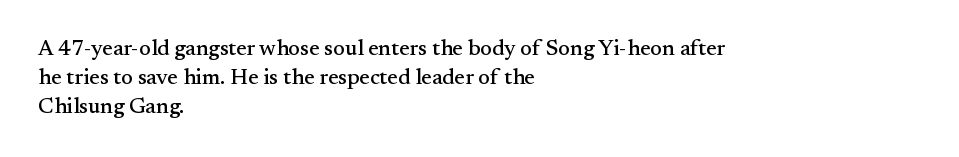
The image shows 22 px text type, upright; set left-aligned, normal line spacing (1.31x), normal letter spacing, not underlined.
